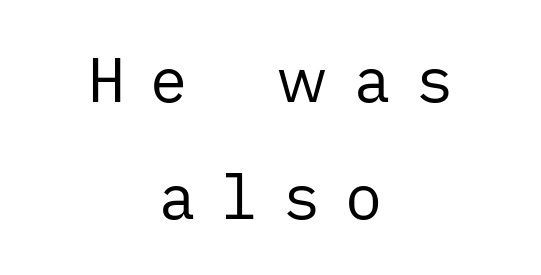
{"serif": "no", "italic": "no", "bold": "no", "weight": "regular", "width": "normal", "stroke_contrast": "low", "x_height": "medium", "underline": "no", "align": "center", "line_spacing_ratio": 1.88, "letter_spacing": "wide", "letter_spacing_em": 0.4, "glyph_px": 62}
